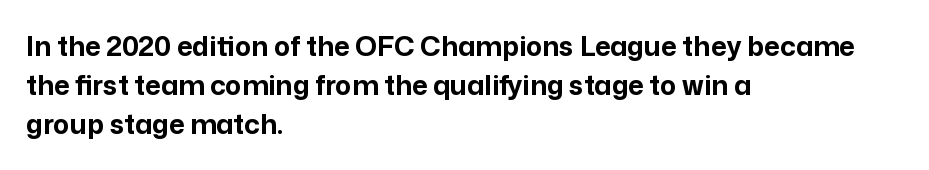
The image shows 27 px bold type, upright; set left-aligned, normal line spacing (1.45x), normal letter spacing, not underlined.
